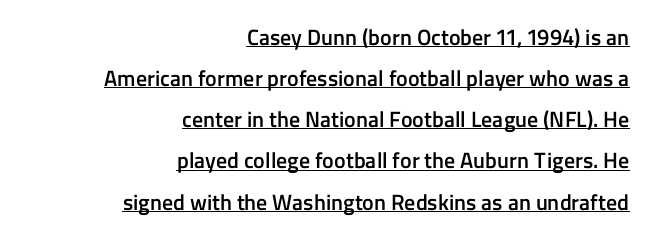
Words appear dense and cohesive because spacing is normal. Underline: present. Notice how the stems are strictly vertical — no italics here. Slightly chunky letters — semibold, I'd say, not full bold. Compared with a flush-left layout, this one pins lines to the opposite, right side.
